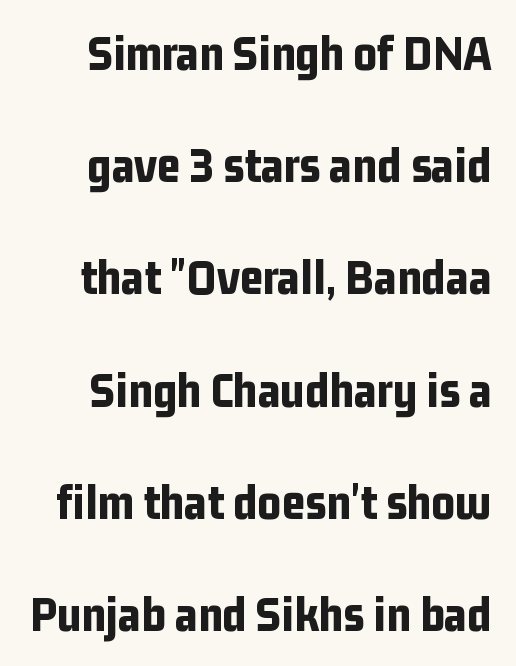
Regarding serifs, this sample does without them. Observe the ordinary spacing: letters are neighbours, not strangers. Is there any slant? The stems are plumb. The designer dialed line spacing up above the default. Think of a printed novel: that variable character pitch is what you see here. Honestly, there is no underline to notice here at all.
